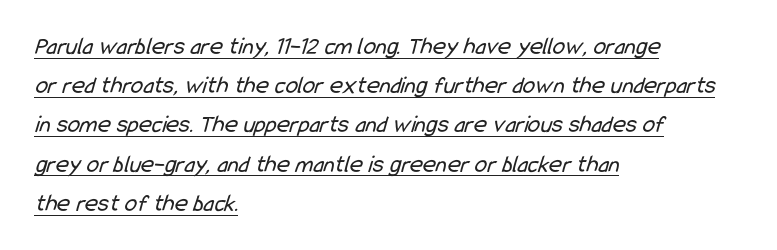
Q: Is the text bold? A: No.
Q: Is the text underlined? A: Yes.
Q: How is the paragraph aligned? A: Left-aligned.
Q: Is the spacing between letters normal or unusually wide? A: Normal.
Q: Is the spacing between lines tight, normal or loose? A: Normal.
